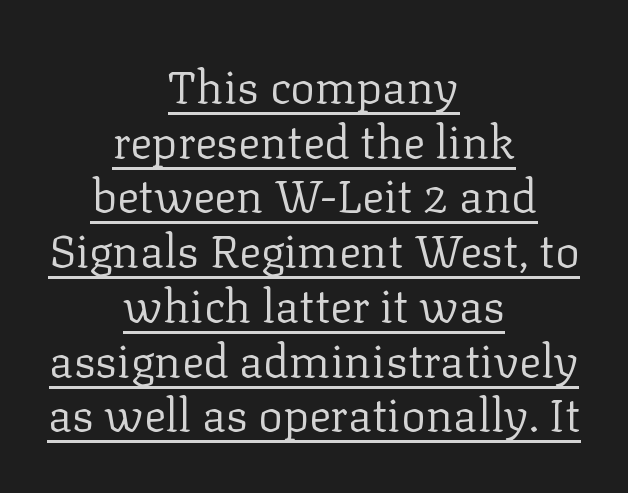
Q: Is the text bold? A: No.
Q: Is the text italic (slanted)? A: No, it is upright.
Q: Is the typeface a serif or a sans-serif typeface? A: Serif.
Q: Is the text underlined? A: Yes.
Q: How is the paragraph aligned? A: Centered.
Q: Is the spacing between letters normal or unusually wide? A: Normal.
Q: Width (condensed, normal, or wide)? A: Normal.
Q: Stroke contrast? A: Low.
Q: x-height? A: Medium.
Q: Monospaced? A: No.
